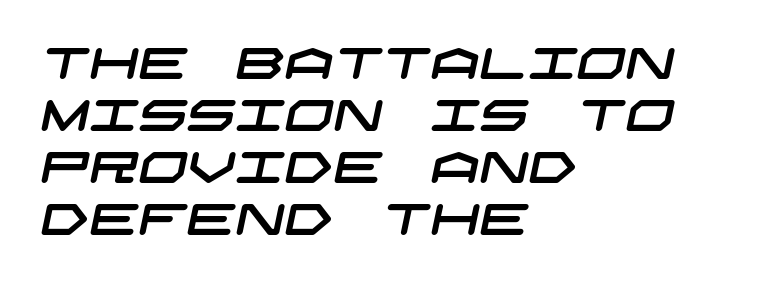
The rendering anchors every line to the left-hand side. Look at the bottom of the vertical strokes: they stop flat, with no serifs. Default kerning and tracking; the words read as compact shapes. Descenders hang freely into open space.
